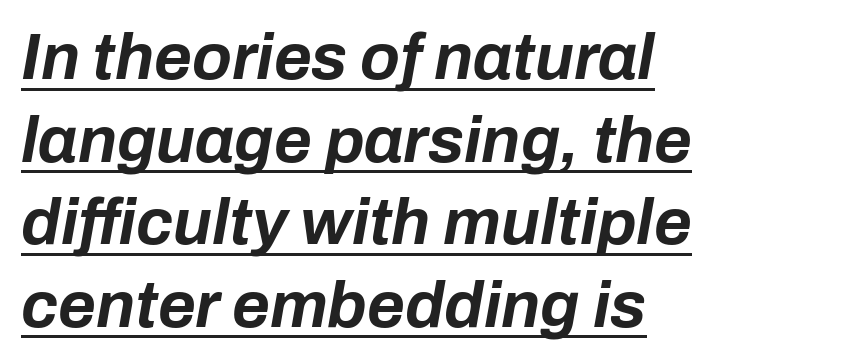
{"italic": "yes", "lean": "right", "slant_degrees": 10, "bold": "yes", "weight": "bold", "width": "normal", "stroke_contrast": "low", "x_height": "medium", "monospaced": "no", "underline": "yes", "align": "left", "line_spacing": "normal", "line_spacing_ratio": 1.27, "letter_spacing": "normal", "letter_spacing_em": 0.0, "glyph_px": 65}
